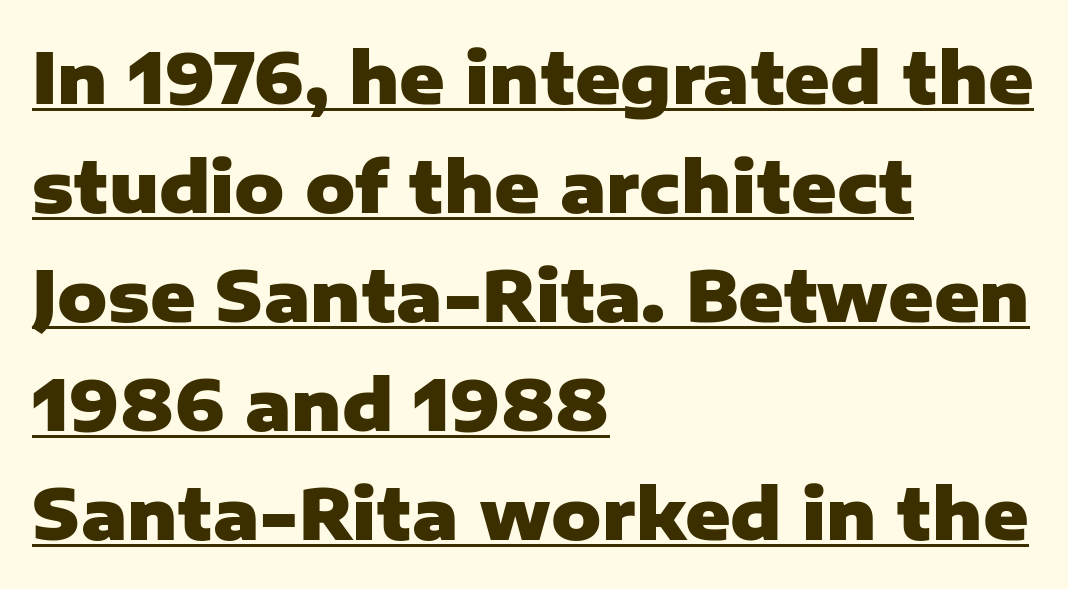
The text block is weighted toward the left margin, trailing off unevenly rightward. The passage shown is underscored from start to finish. Posture: vertical. Nobody touched the tracking dial on this one. The designer left line spacing at the default.
